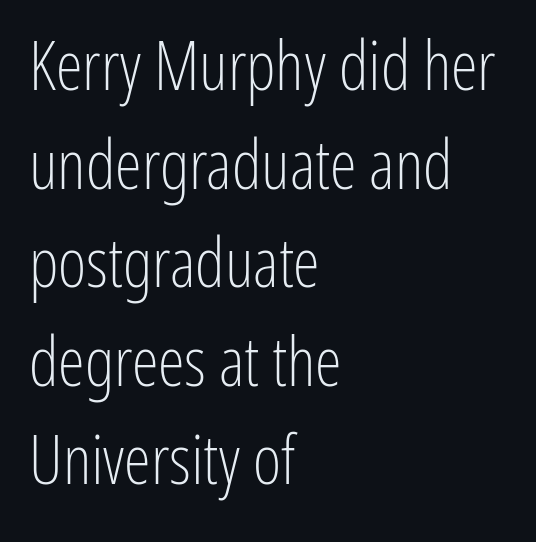
The image shows 68 px light, condensed sans-serif type, upright; set left-aligned, normal line spacing (1.45x), normal letter spacing, not underlined; low stroke contrast and a medium x-height.
